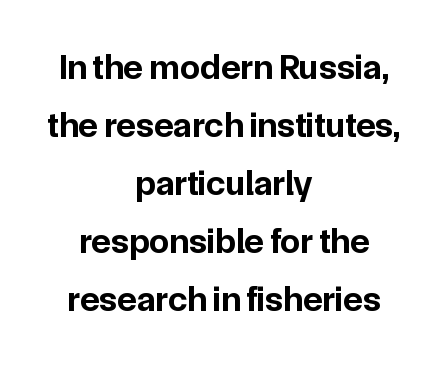
{"serif": "no", "italic": "no", "bold": "yes", "weight": "bold", "width": "normal", "stroke_contrast": "low", "x_height": "medium", "monospaced": "no", "underline": "no", "align": "center", "line_spacing": "normal", "line_spacing_ratio": 1.61, "letter_spacing": "normal", "letter_spacing_em": 0.0, "glyph_px": 36}
